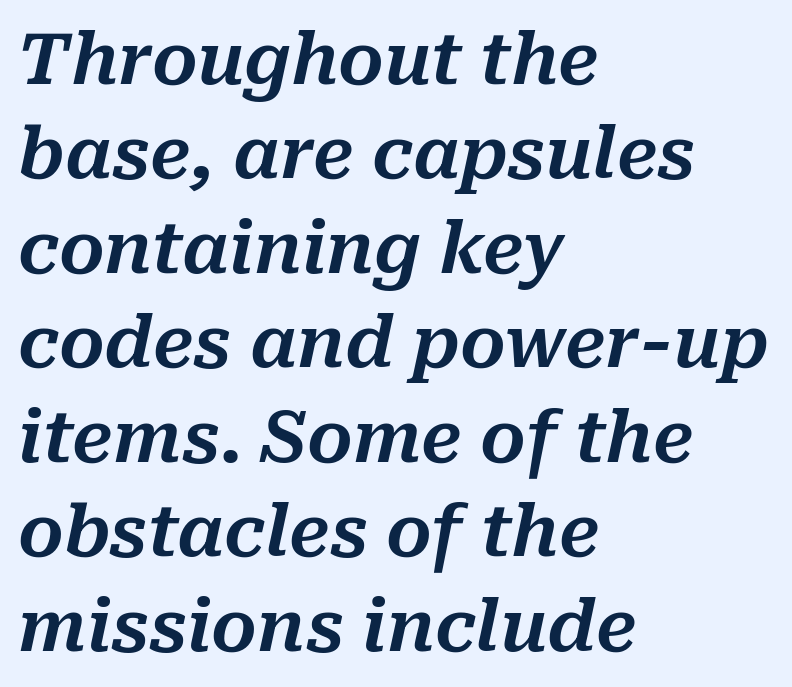
The image shows 71 px text type, italic (leaning right); set left-aligned, normal line spacing (1.33x), normal letter spacing, not underlined; medium stroke contrast and a medium x-height.
